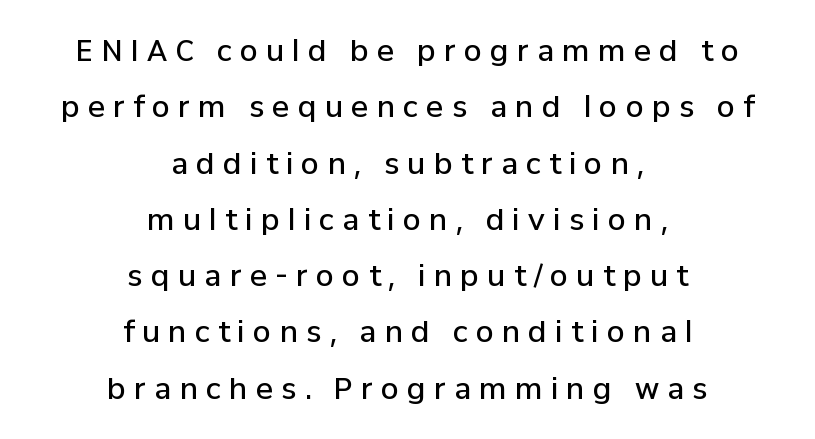
Q: Is the text bold? A: Semi-bold.
Q: Is the text italic (slanted)? A: No, it is upright.
Q: Is the typeface a serif or a sans-serif typeface? A: Sans-serif.
Q: Is the text underlined? A: No.
Q: How is the paragraph aligned? A: Centered.
Q: Is the spacing between letters normal or unusually wide? A: Unusually wide.
Q: Is the spacing between lines tight, normal or loose? A: Loose.
Q: Width (condensed, normal, or wide)? A: Normal.
Q: Stroke contrast? A: Low.
Q: x-height? A: Medium.
Q: Monospaced? A: No.
